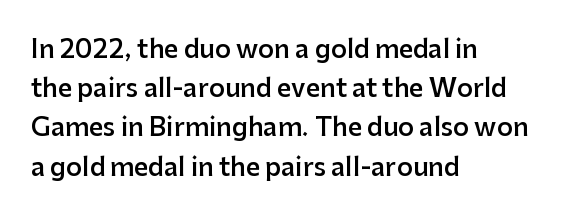
A bare baseline throughout the passage. The sample has been set in demibold, a notch under bold. The paragraph shown leans on its left margin. When letters stand straight like this, we call the style roman or upright. The space between consecutive lines is moderate.
